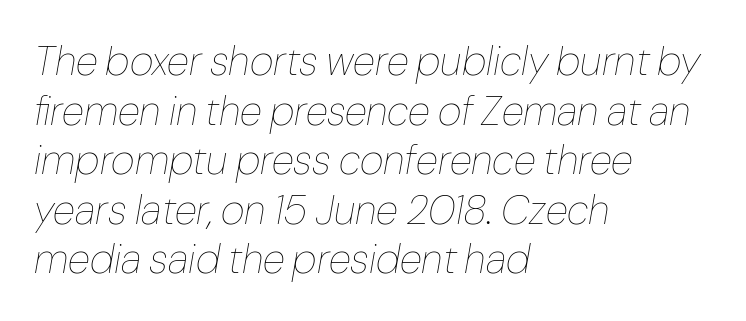
The image shows 41 px thin type, italic (leaning right); set left-aligned, line spacing 1.21x, normal letter spacing, not underlined; low stroke contrast and a medium x-height.
